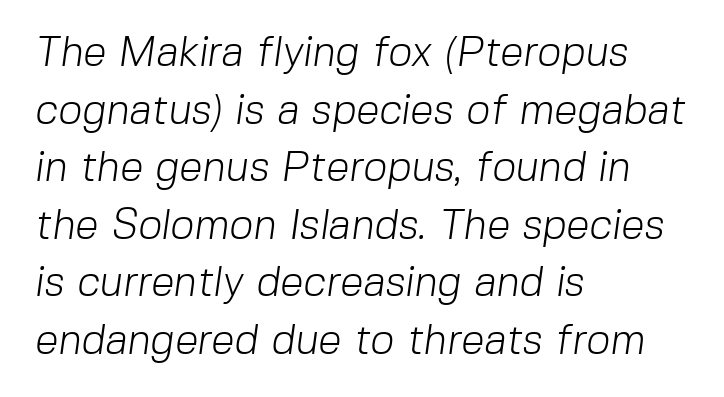
The image shows 42 px light sans-serif type; set left-aligned, normal line spacing (1.37x), normal letter spacing, not underlined; low stroke contrast and a medium x-height.
